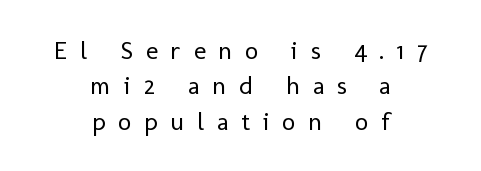
The image shows 26 px text type, upright; set centered, normal line spacing (1.36x), unusually wide letter spacing (+0.49 em), not underlined.
